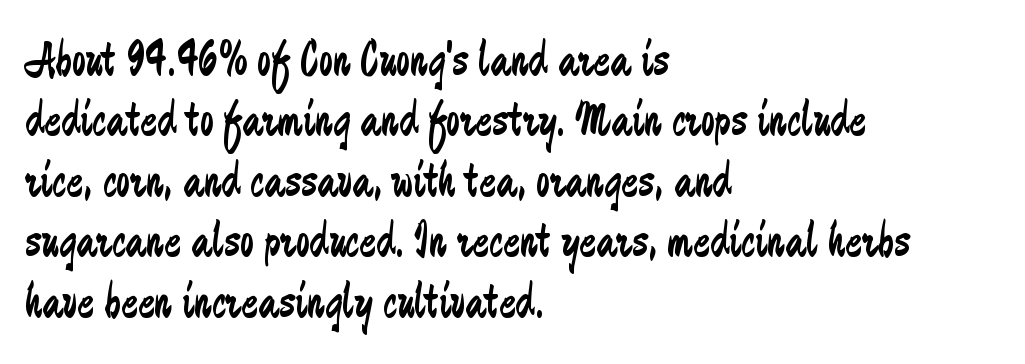
Q: Is the text bold? A: No.
Q: Is the text italic (slanted)? A: Yes.
Q: Is the typeface a serif or a sans-serif typeface? A: Sans-serif.
Q: Is the text underlined? A: No.
Q: How is the paragraph aligned? A: Left-aligned.
Q: Is the spacing between letters normal or unusually wide? A: Normal.
Q: Width (condensed, normal, or wide)? A: Condensed.
Q: Stroke contrast? A: Low.
Q: x-height? A: Small.
Q: Monospaced? A: No.
